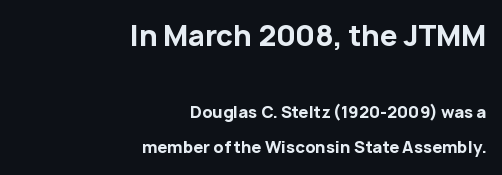
Posture: straight, roman, zero tilt. Its strokes are broad and dark, the hallmark of bold type. Layout note: lines flush right. Looks like regular typesetting: each glyph gets only the width it needs. How are the letters spaced? Ordinarily, with no added tracking. The glyphs in this specimen are sans serif.
